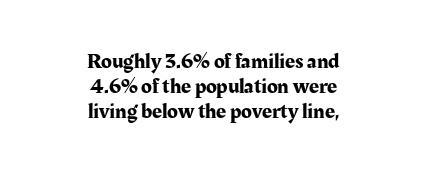
The image shows 22 px text type, upright; set centered, tight line spacing (1.14x), normal letter spacing, not underlined.
